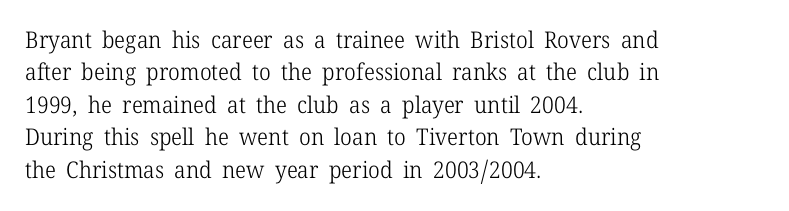
Q: Is the text bold? A: No.
Q: Is the text italic (slanted)? A: No, it is upright.
Q: Is the text underlined? A: No.
Q: How is the paragraph aligned? A: Left-aligned.
Q: Is the spacing between letters normal or unusually wide? A: Normal.
Q: Is the spacing between lines tight, normal or loose? A: Normal.
